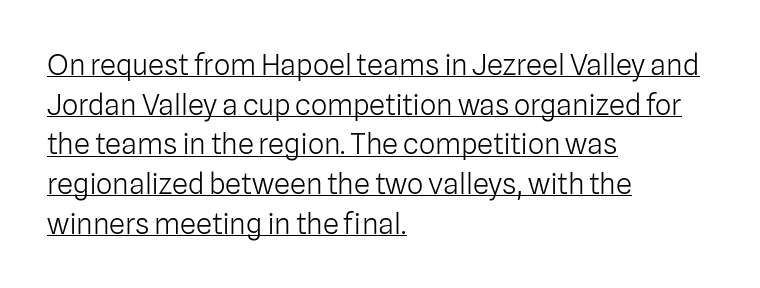
{"serif": "no", "italic": "no", "bold": "no", "weight": "light", "width": "normal", "stroke_contrast": "low", "x_height": "medium", "monospaced": "no", "underline": "yes", "align": "left", "line_spacing": "normal", "line_spacing_ratio": 1.37, "letter_spacing": "normal", "letter_spacing_em": 0.0, "glyph_px": 29}
